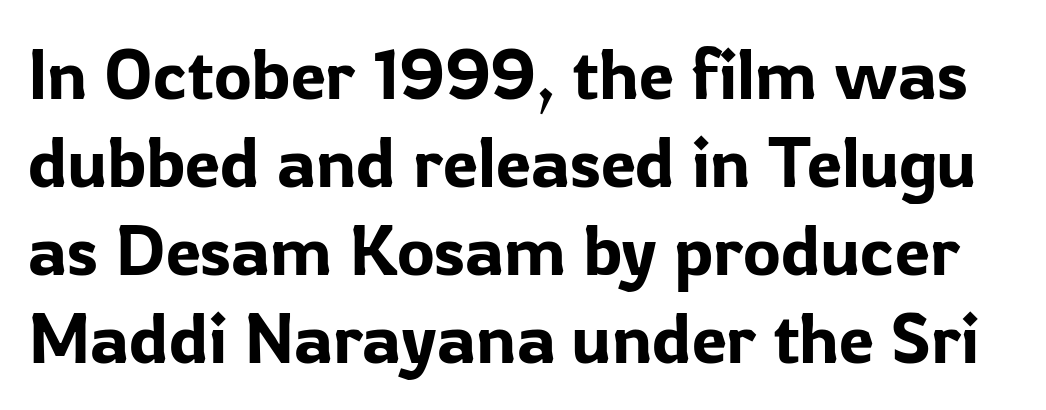
The image shows 71 px sans-serif type, upright; set line spacing 1.24x, normal letter spacing, not underlined; low stroke contrast and a medium x-height.
